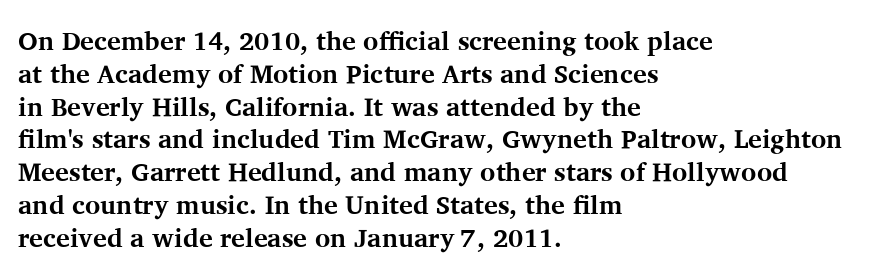
Q: Is the text bold? A: Yes.
Q: Is the text italic (slanted)? A: No, it is upright.
Q: Is the text underlined? A: No.
Q: How is the paragraph aligned? A: Left-aligned.
Q: Is the spacing between letters normal or unusually wide? A: Normal.
Q: Is the spacing between lines tight, normal or loose? A: Normal.
